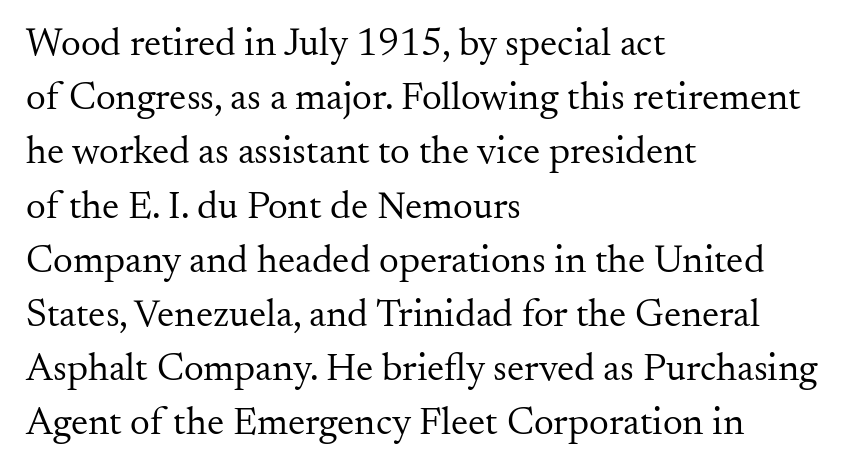
{"serif": "yes", "italic": "no", "bold": "no", "weight": "regular", "width": "normal", "stroke_contrast": "medium", "x_height": "small", "monospaced": "no", "underline": "no", "align": "left", "line_spacing": "normal", "line_spacing_ratio": 1.39, "letter_spacing": "normal", "letter_spacing_em": 0.0, "glyph_px": 39}
